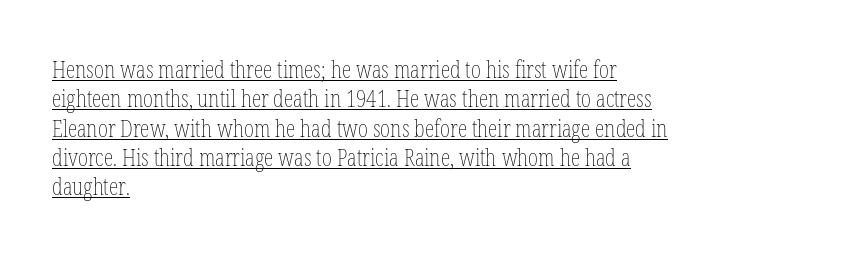
Weight: in the light-to-regular range. The letters sit at their default tracking, neither squeezed nor spread. The face used here appears with an underline applied. Posture: vertical.
